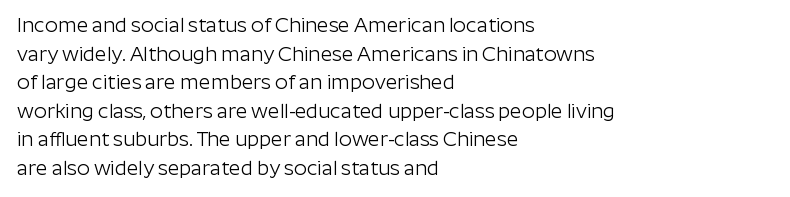
Honestly, the letter spacing is just normal — you wouldn't notice it. Every row of glyphs begins at an identical x-position on the left. The lettering holds an erect, upright posture throughout. A typesetter would call this leading conventional body-copy spacing.
